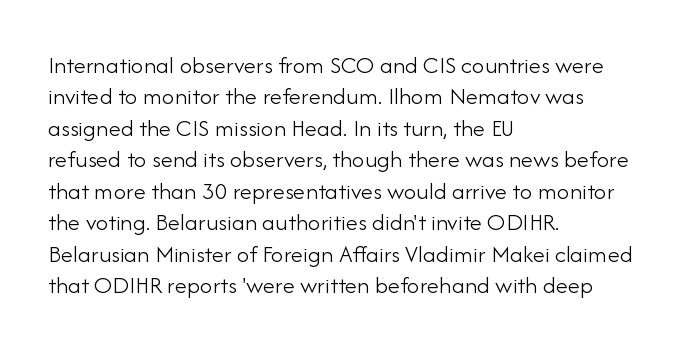
The image shows 25 px text type, upright; set left-aligned, normal line spacing (1.26x), normal letter spacing, not underlined.
